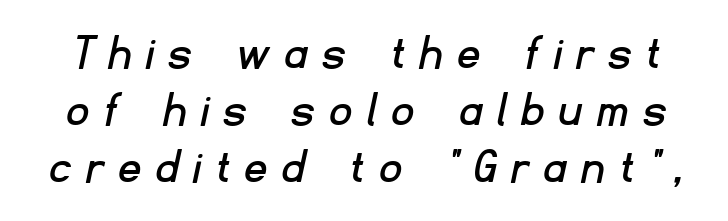
The image shows 52 px sans-serif type; set tight line spacing (1.1x), unusually wide letter spacing (+0.32 em), not underlined; low stroke contrast and a small x-height.
